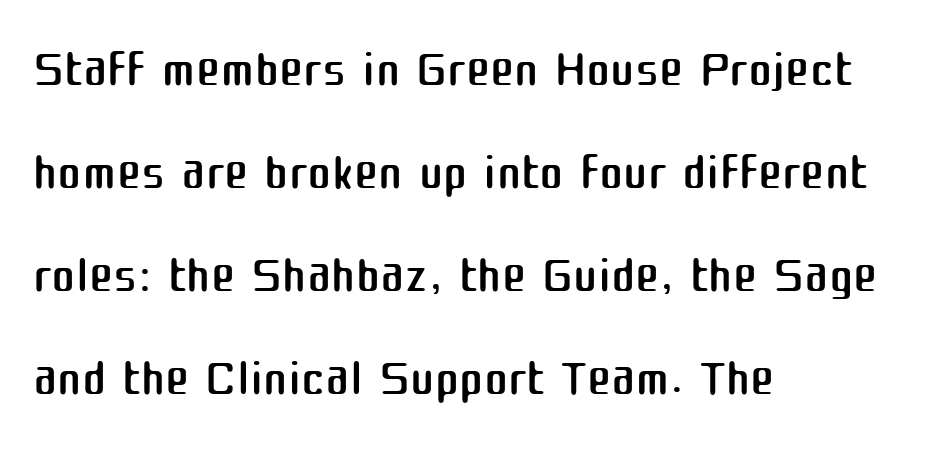
The image shows 73 px regular-weight sans-serif type, upright; set left-aligned, normal line spacing (1.41x), normal letter spacing, not underlined; medium stroke contrast and a medium x-height.
